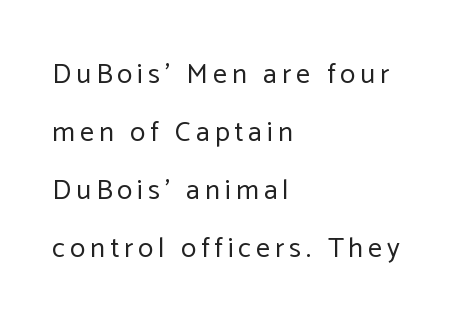
The image shows 28 px regular-weight sans-serif type, upright; set left-aligned, loose line spacing (2.07x), not underlined; low stroke contrast and a medium x-height.
